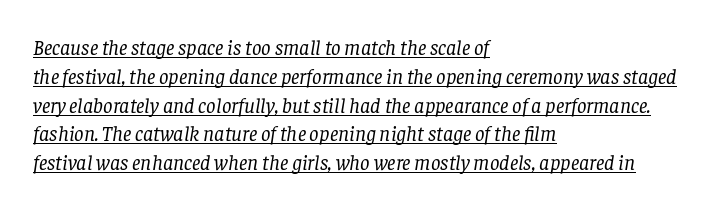
{"italic": "yes", "lean": "right", "slant_degrees": 8, "bold": "no", "underline": "yes", "align": "left", "line_spacing": "normal", "line_spacing_ratio": 1.37, "letter_spacing": "normal", "letter_spacing_em": 0.0, "glyph_px": 21}
